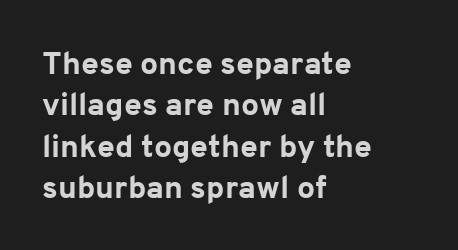
Spacing verdict: proportional, widths tailored to each character. Letter spacing: default. Stroke thickness is high; the sample reads as a true bold. These lines stack with their left ends in a neat column.
